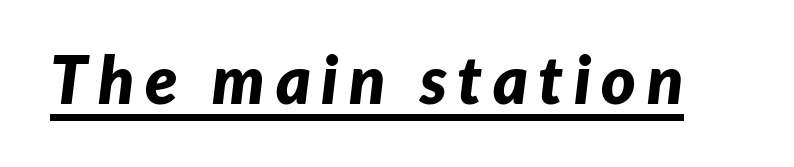
Q: Is the text bold? A: Yes.
Q: Is the text italic (slanted)? A: Yes, it leans right by about 7 degrees.
Q: Is the text underlined? A: Yes.
Q: Width (condensed, normal, or wide)? A: Normal.
Q: Stroke contrast? A: Low.
Q: x-height? A: Medium.
Q: Monospaced? A: No.
